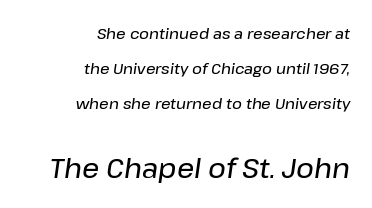
The image shows 27 px text type, italic (leaning right); set right-aligned, loose line spacing (2.34x), normal letter spacing, not underlined; the second (bottom) block is 1.8x larger.
